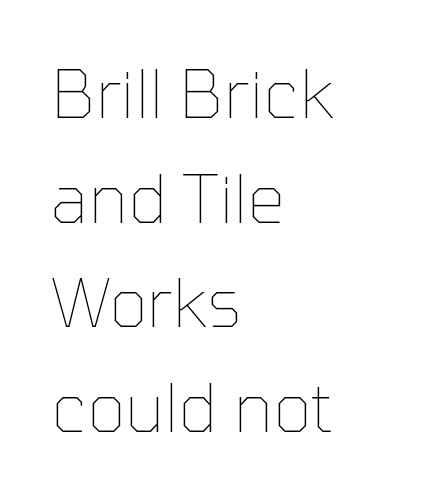
The image shows 67 px thin type, upright; set left-aligned, normal line spacing (1.56x), normal letter spacing, not underlined; low stroke contrast and a medium x-height.
